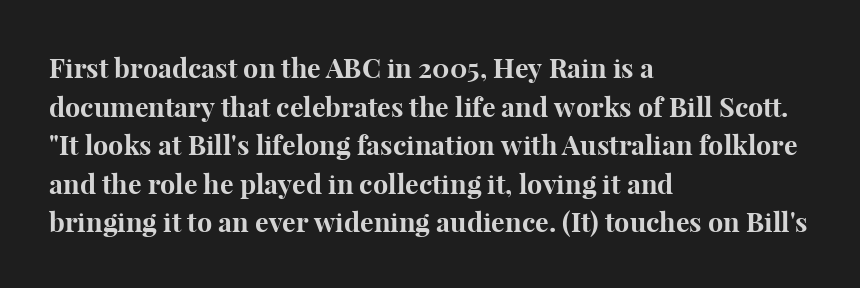
The glyphs are unaccompanied by any horizontal stroke below them. Alignment: flush left. Its strokes are broad and dark, the hallmark of bold type. Designer's note — italics off, roman on.
